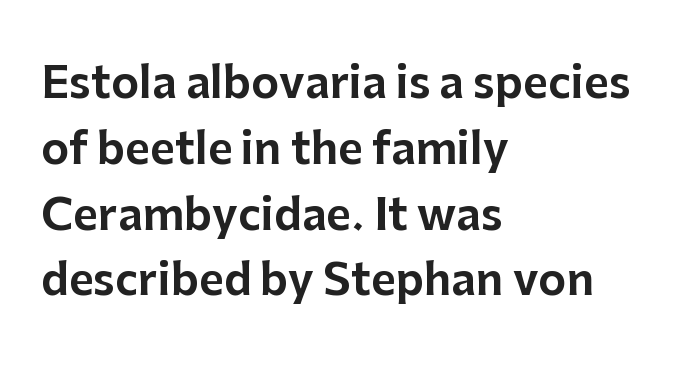
The image shows 43 px sans-serif type, upright; set left-aligned, normal line spacing (1.53x), normal letter spacing, not underlined; low stroke contrast and a medium x-height.
